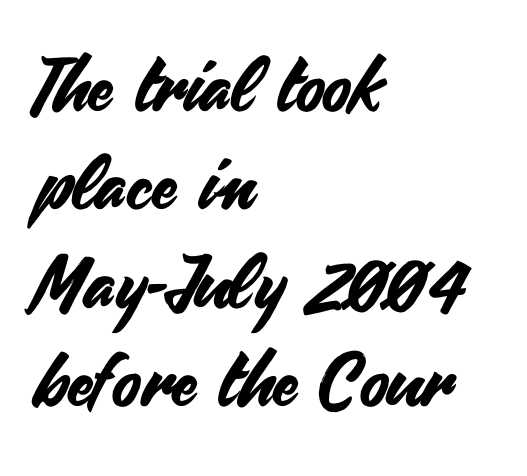
The image shows 74 px sans-serif type; set left-aligned, normal line spacing (1.33x), normal letter spacing, not underlined; medium stroke contrast and a small x-height.
